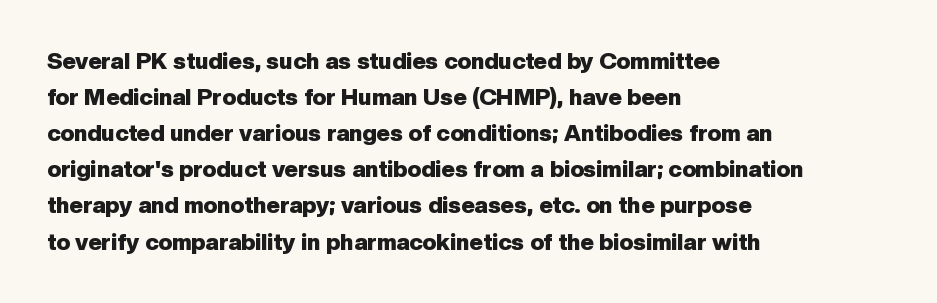
Q: Is the text bold? A: Yes.
Q: Is the text italic (slanted)? A: No, it is upright.
Q: Is the text underlined? A: No.
Q: How is the paragraph aligned? A: Left-aligned.
Q: Is the spacing between letters normal or unusually wide? A: Normal.
Q: Is the spacing between lines tight, normal or loose? A: Normal.
